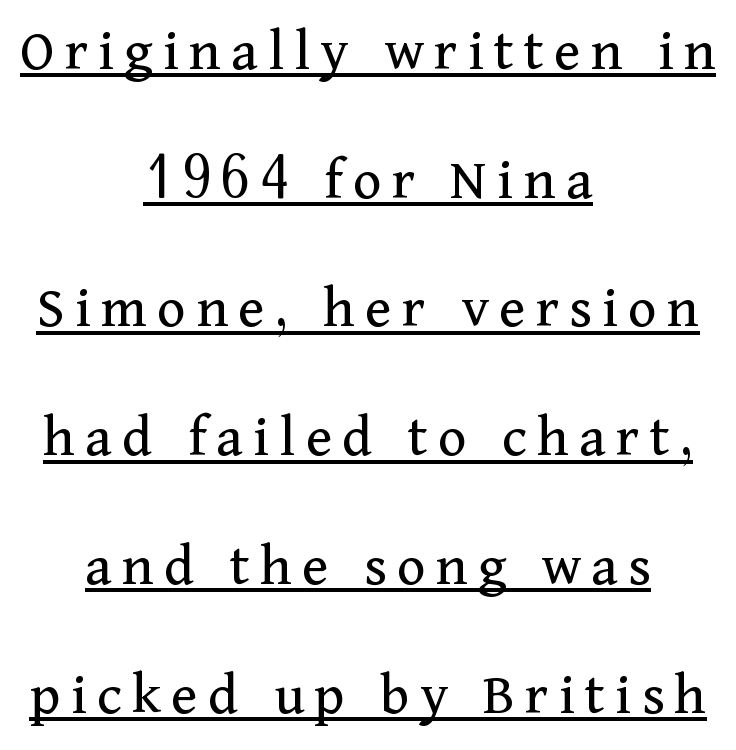
Compared with undecorated copy, this sample adds a rule below the words. Quick note: not italic, upright. Looks like regular typesetting: each glyph gets only the width it needs. Each letter's strokes conclude with small projecting serifs. Is there much room between lines? Yes — plenty of vertical air separates them.
